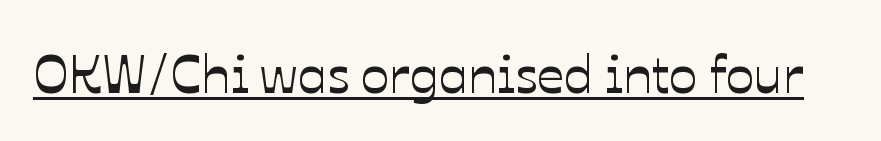
Q: Is the text italic (slanted)? A: No, it is upright.
Q: Is the text underlined? A: Yes.
Q: Is the spacing between letters normal or unusually wide? A: Normal.
Q: Width (condensed, normal, or wide)? A: Normal.
Q: Stroke contrast? A: Low.
Q: x-height? A: Medium.
Q: Monospaced? A: No.
